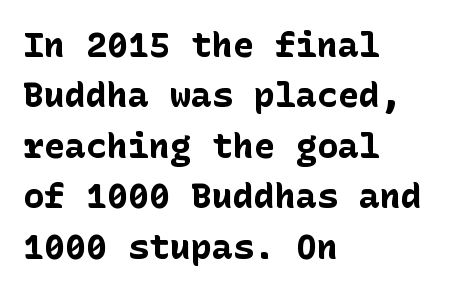
Q: Is the text bold? A: Yes.
Q: Is the text italic (slanted)? A: No, it is upright.
Q: Is the typeface a serif or a sans-serif typeface? A: Sans-serif.
Q: Is the text underlined? A: No.
Q: How is the paragraph aligned? A: Left-aligned.
Q: Is the spacing between letters normal or unusually wide? A: Normal.
Q: Is the spacing between lines tight, normal or loose? A: Normal.
Q: Width (condensed, normal, or wide)? A: Normal.
Q: Stroke contrast? A: Low.
Q: x-height? A: Medium.
